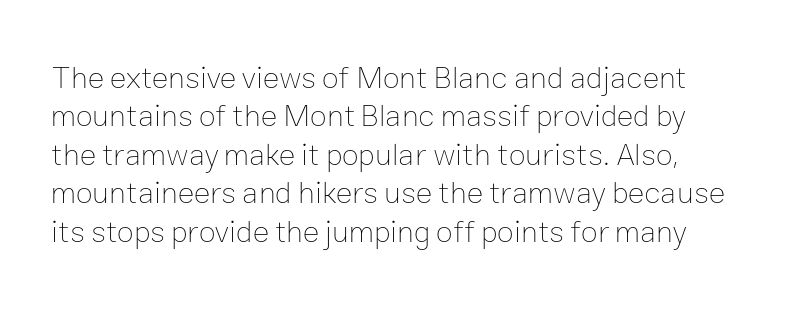
{"italic": "no", "bold": "no", "weight": "thin", "width": "normal", "stroke_contrast": "low", "x_height": "medium", "monospaced": "no", "underline": "no", "line_spacing_ratio": 1.24, "letter_spacing": "normal", "letter_spacing_em": 0.0, "glyph_px": 31}
